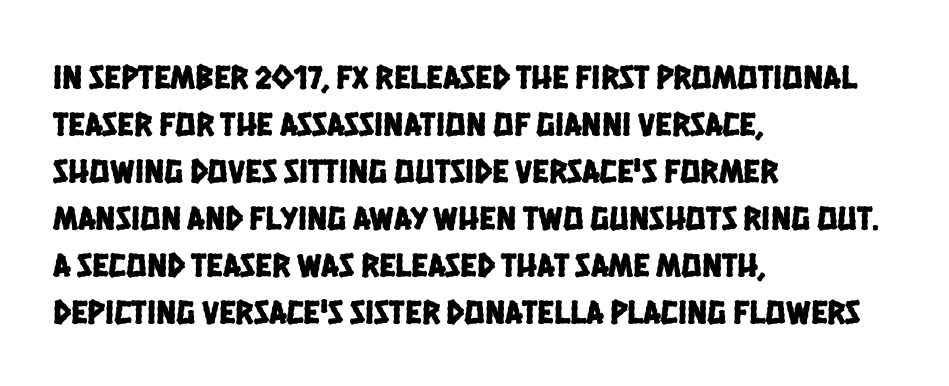
{"serif": "no", "width": "condensed", "stroke_contrast": "low", "x_height": "large", "monospaced": "no", "underline": "no", "align": "left", "line_spacing": "normal", "line_spacing_ratio": 1.38, "letter_spacing": "normal", "letter_spacing_em": 0.0, "glyph_px": 34}
